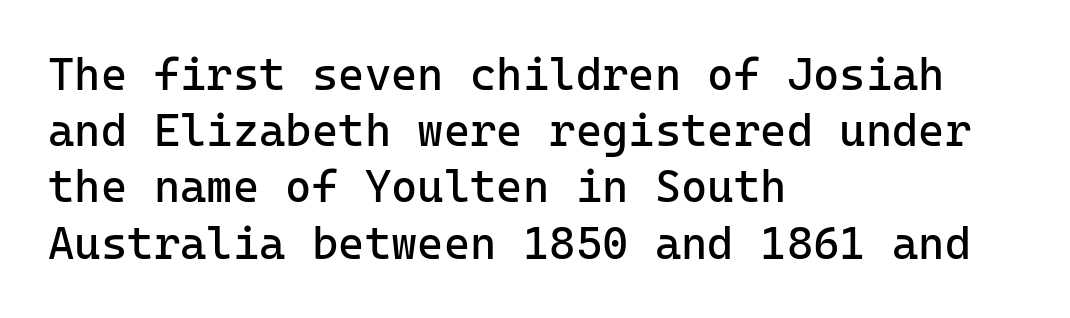
The image shows 45 px regular-weight sans-serif type, upright, monospaced; set left-aligned, normal line spacing (1.25x), normal letter spacing, not underlined; low stroke contrast and a medium x-height.
